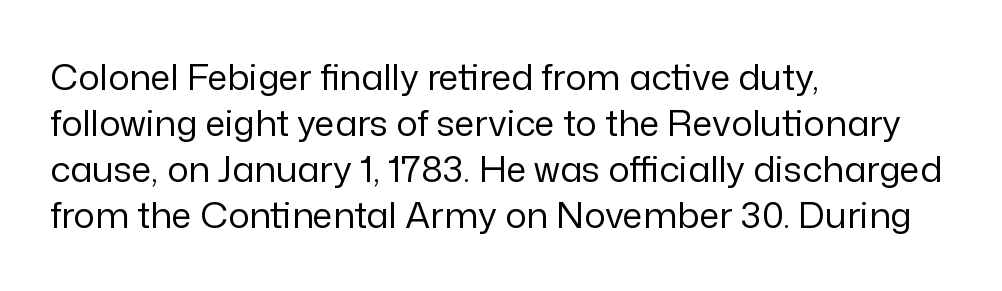
Q: Is the text bold? A: No.
Q: Is the text italic (slanted)? A: No, it is upright.
Q: Is the typeface a serif or a sans-serif typeface? A: Sans-serif.
Q: Is the text underlined? A: No.
Q: How is the paragraph aligned? A: Left-aligned.
Q: Is the spacing between letters normal or unusually wide? A: Normal.
Q: Is the spacing between lines tight, normal or loose? A: Normal.
Q: Width (condensed, normal, or wide)? A: Normal.
Q: Stroke contrast? A: Low.
Q: x-height? A: Medium.
Q: Monospaced? A: No.
